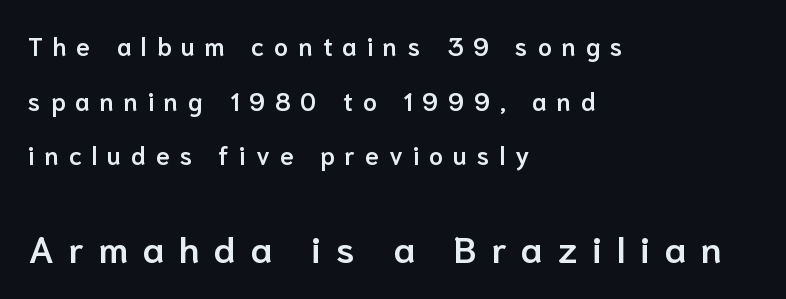
The image shows 37 px semibold sans-serif type, upright; set left-aligned, loose line spacing (2.19x), unusually wide letter spacing (+0.4 em), not underlined; the second (bottom) block is 1.48x larger; low stroke contrast and a medium x-height.
